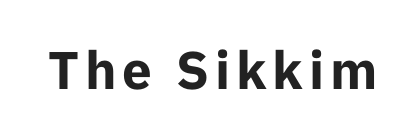
{"serif": "no", "italic": "no", "bold": "yes", "weight": "bold", "width": "normal", "stroke_contrast": "low", "x_height": "medium", "monospaced": "no", "underline": "no", "glyph_px": 53}
